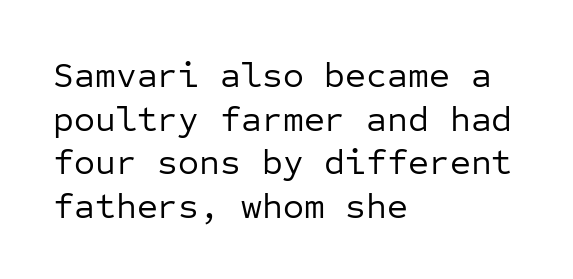
Q: Is the text bold? A: No.
Q: Is the text italic (slanted)? A: No, it is upright.
Q: Is the typeface a serif or a sans-serif typeface? A: Sans-serif.
Q: Is the text underlined? A: No.
Q: How is the paragraph aligned? A: Left-aligned.
Q: Is the spacing between letters normal or unusually wide? A: Normal.
Q: Width (condensed, normal, or wide)? A: Normal.
Q: Stroke contrast? A: Low.
Q: x-height? A: Medium.
Q: Monospaced? A: Yes.
